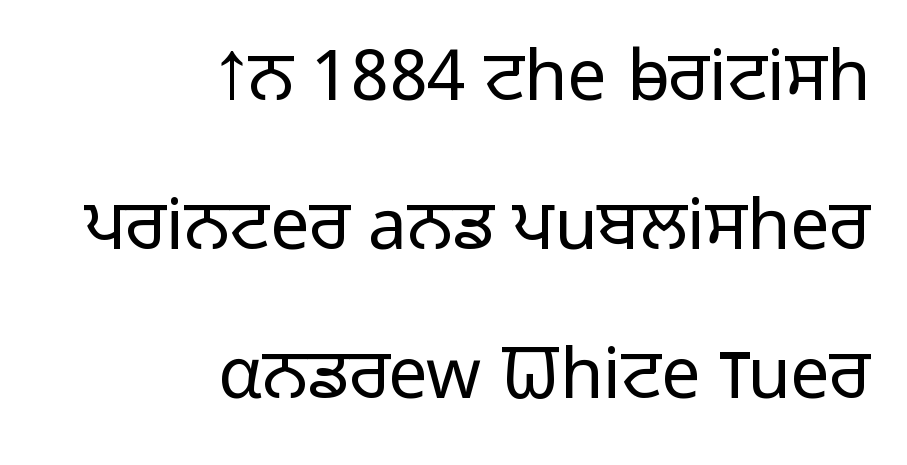
The image shows 70 px light sans-serif type, upright; set right-aligned, loose line spacing (2.13x), normal letter spacing, not underlined; low stroke contrast and a medium x-height.
